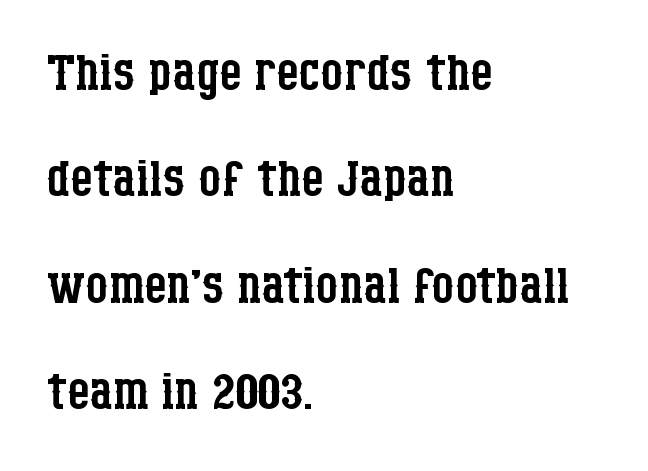
{"serif": "yes", "italic": "no", "bold": "no", "weight": "regular", "width": "condensed", "stroke_contrast": "low", "x_height": "large", "monospaced": "no", "underline": "no", "align": "left", "line_spacing": "normal", "line_spacing_ratio": 1.5, "letter_spacing": "normal", "letter_spacing_em": 0.0, "glyph_px": 71}
